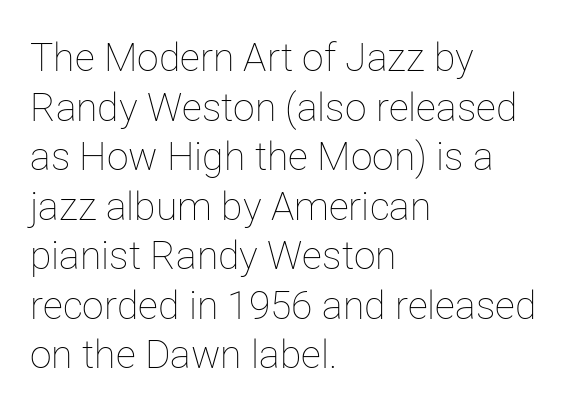
These lines were composed using upright roman letters. The rag falls on the right side of this text block. This sample has the flowing, uneven cadence of proportional lettering. No letter is thick-stroked: the sample isn't bold.
